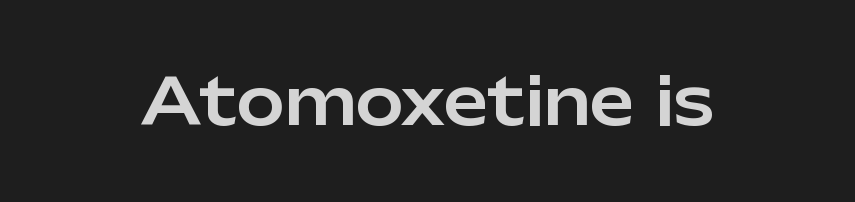
The image shows 64 px sans-serif type, upright; set normal letter spacing, not underlined; low stroke contrast and a medium x-height.
